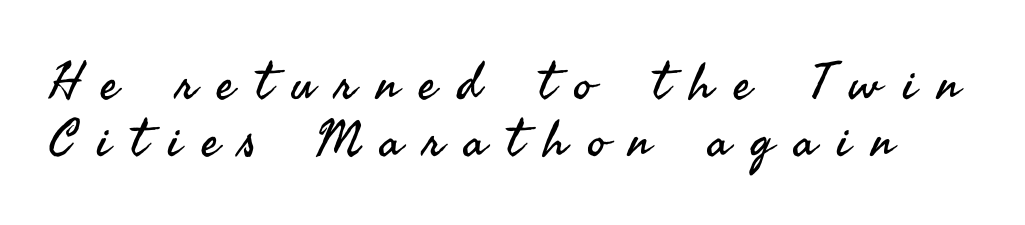
Q: Is the text bold? A: No.
Q: Is the text italic (slanted)? A: Yes.
Q: Is the typeface a serif or a sans-serif typeface? A: Sans-serif.
Q: Is the text underlined? A: No.
Q: Is the spacing between letters normal or unusually wide? A: Unusually wide.
Q: Is the spacing between lines tight, normal or loose? A: Tight.
Q: Width (condensed, normal, or wide)? A: Normal.
Q: Stroke contrast? A: Medium.
Q: x-height? A: Small.
Q: Monospaced? A: No.
